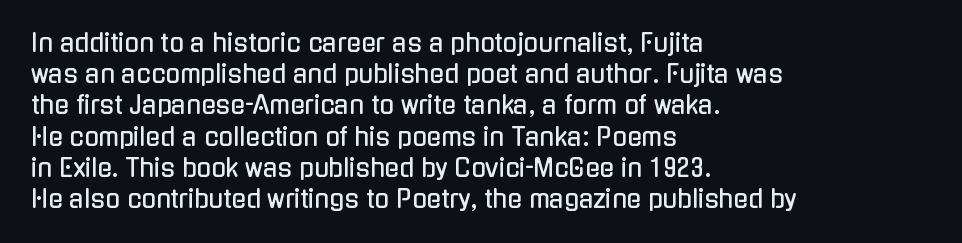
Q: Is the text italic (slanted)? A: No, it is upright.
Q: Is the text underlined? A: No.
Q: How is the paragraph aligned? A: Left-aligned.
Q: Is the spacing between letters normal or unusually wide? A: Normal.
Q: Is the spacing between lines tight, normal or loose? A: Normal.
